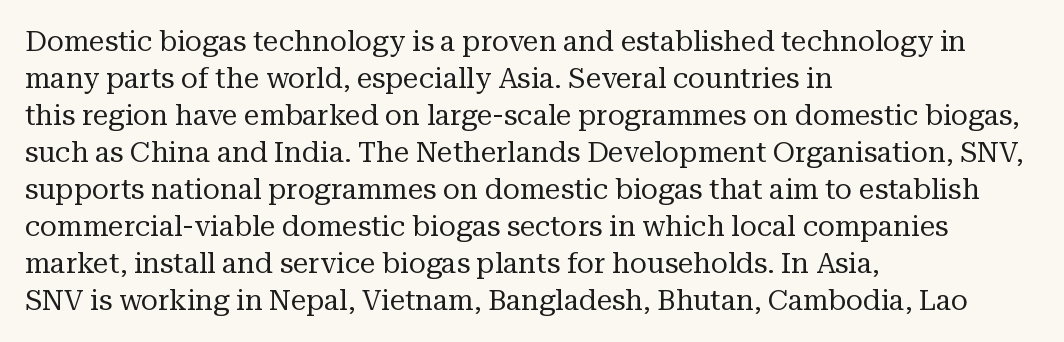
{"serif": "yes", "italic": "no", "bold": "no", "weight": "regular", "width": "normal", "stroke_contrast": "medium", "x_height": "medium", "monospaced": "no", "underline": "no", "align": "left", "line_spacing": "normal", "line_spacing_ratio": 1.32, "letter_spacing": "normal", "letter_spacing_em": 0.0, "glyph_px": 28}
